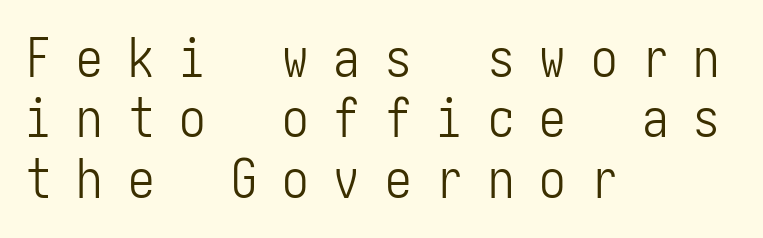
The image shows 53 px light, condensed sans-serif type, upright; set left-aligned, tight line spacing (1.14x), unusually wide letter spacing (+0.47 em), not underlined; low stroke contrast and a medium x-height.
